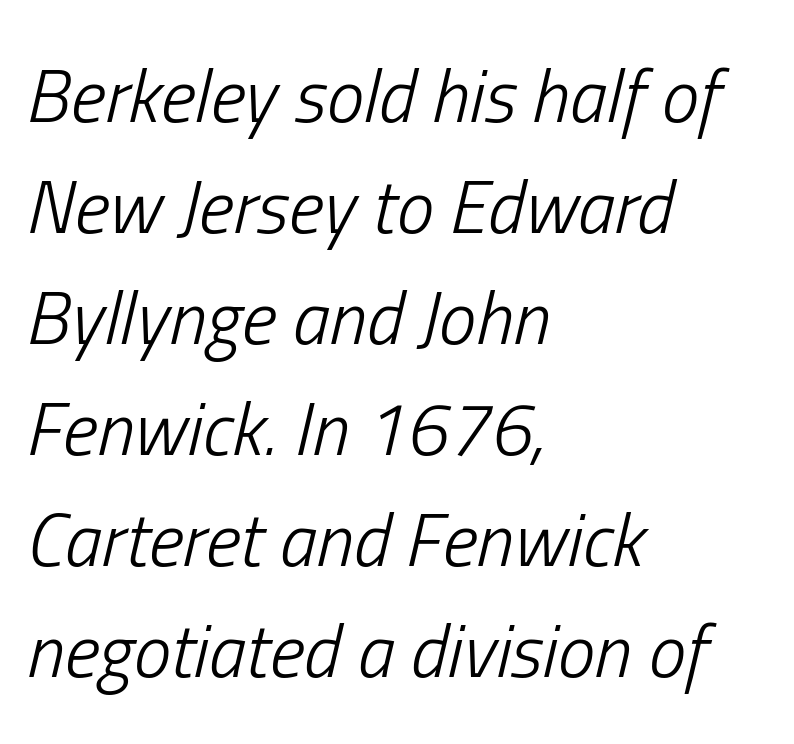
The image shows 75 px light, condensed type, italic (leaning right); set left-aligned, normal line spacing (1.48x), normal letter spacing, not underlined; low stroke contrast and a medium x-height.
